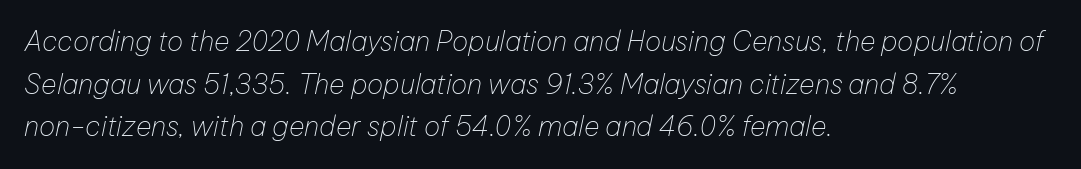
The image shows 27 px text type, italic (leaning right); set left-aligned, normal line spacing (1.58x), normal letter spacing, not underlined.
